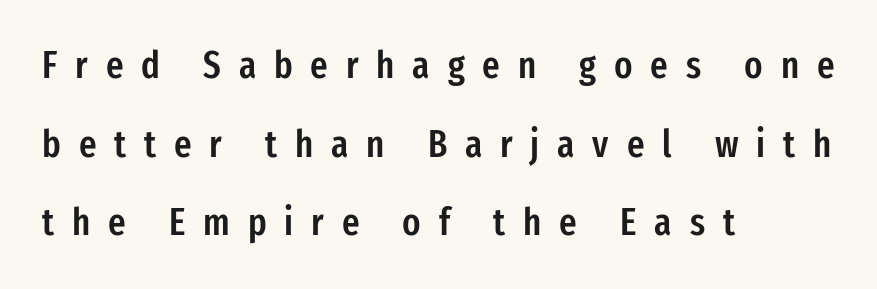
Q: Is the text bold? A: Semi-bold.
Q: Is the text italic (slanted)? A: No, it is upright.
Q: Is the typeface a serif or a sans-serif typeface? A: Sans-serif.
Q: Is the text underlined? A: No.
Q: How is the paragraph aligned? A: Left-aligned.
Q: Is the spacing between letters normal or unusually wide? A: Unusually wide.
Q: Is the spacing between lines tight, normal or loose? A: Loose.
Q: Width (condensed, normal, or wide)? A: Condensed.
Q: Stroke contrast? A: Low.
Q: x-height? A: Medium.
Q: Monospaced? A: No.
